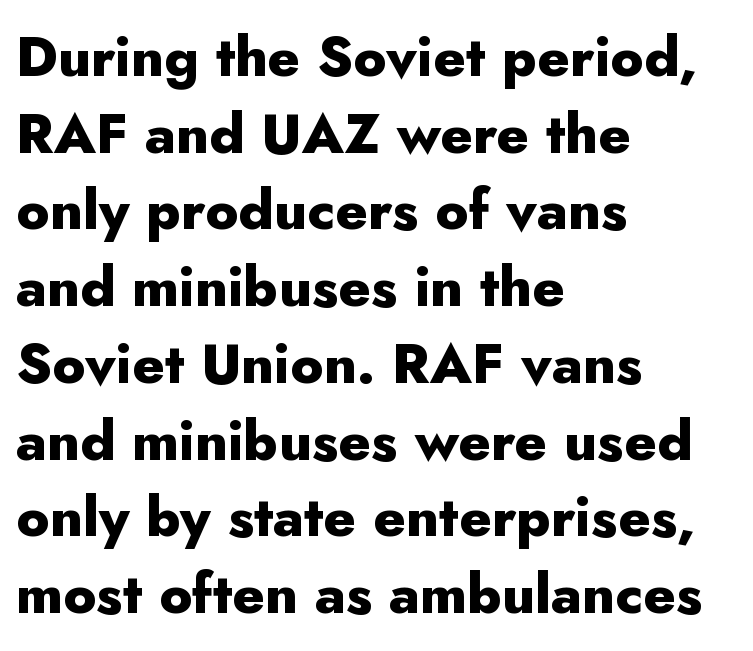
These lines sit exactly where default settings would place them. Strong, thick strokes mark this as bold type. Varying glyph widths throughout — classic text-font behaviour. The setting favours the left margin, as ordinary paragraphs usually do. The letters stand straight up with perfectly vertical stems. Check under the words: just untouched page.
